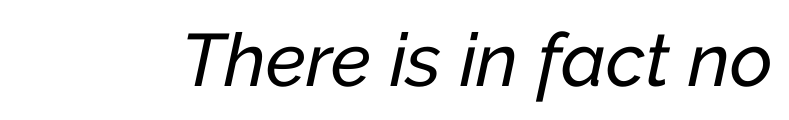
The image shows 74 px text type, italic (leaning right); set normal letter spacing, not underlined; low stroke contrast and a medium x-height.
